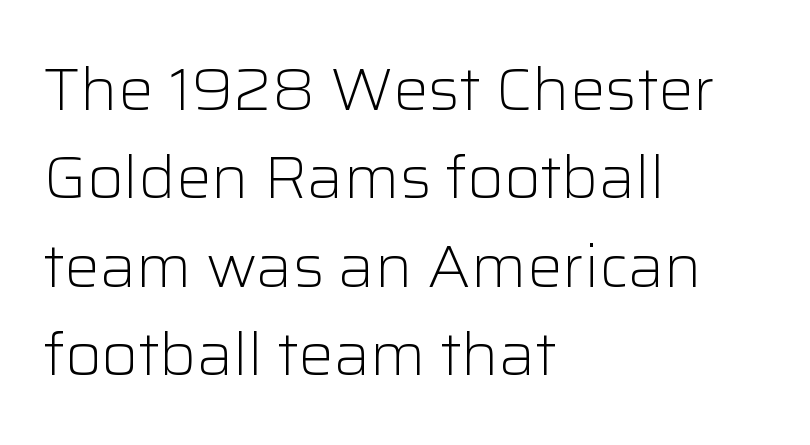
{"serif": "no", "italic": "no", "bold": "no", "weight": "light", "width": "normal", "stroke_contrast": "low", "x_height": "medium", "monospaced": "no", "underline": "no", "align": "left", "line_spacing": "normal", "line_spacing_ratio": 1.5, "letter_spacing": "normal", "letter_spacing_em": 0.0, "glyph_px": 59}
